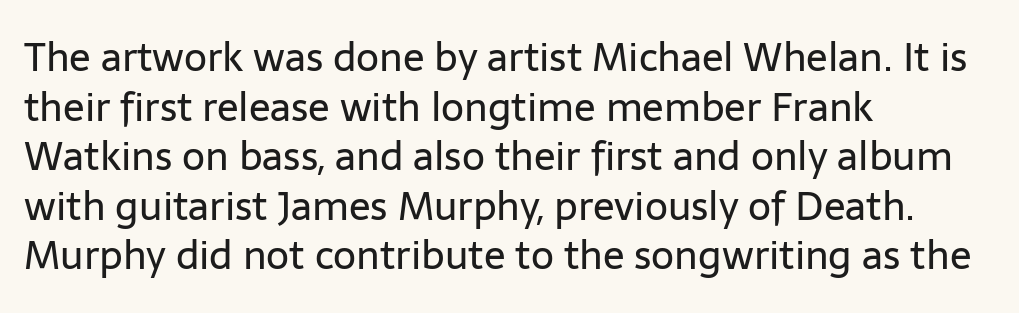
{"serif": "no", "italic": "no", "bold": "no", "weight": "regular", "width": "normal", "stroke_contrast": "low", "x_height": "medium", "monospaced": "no", "underline": "no", "align": "left", "line_spacing_ratio": 1.24, "letter_spacing": "normal", "letter_spacing_em": 0.0, "glyph_px": 40}
